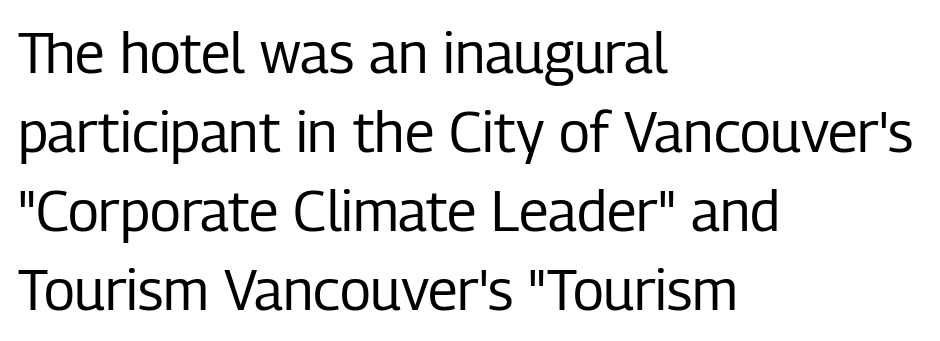
The image shows 56 px regular-weight, condensed sans-serif type, upright; set left-aligned, normal line spacing (1.41x), normal letter spacing, not underlined; low stroke contrast and a medium x-height.
